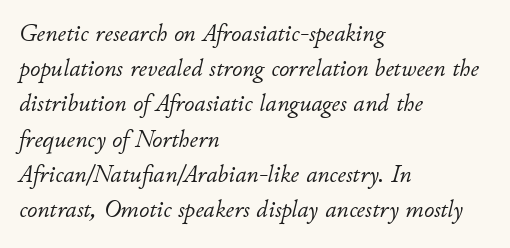
The specimen reads as italic at a glance. Glance below the letters and you will spot only blank space. The setting favours the left margin, as ordinary paragraphs usually do. Leading: standard. Counters stay open thanks to moderate or lighter strokes. Students, note that the glyphs here touch the page at normal intervals.
